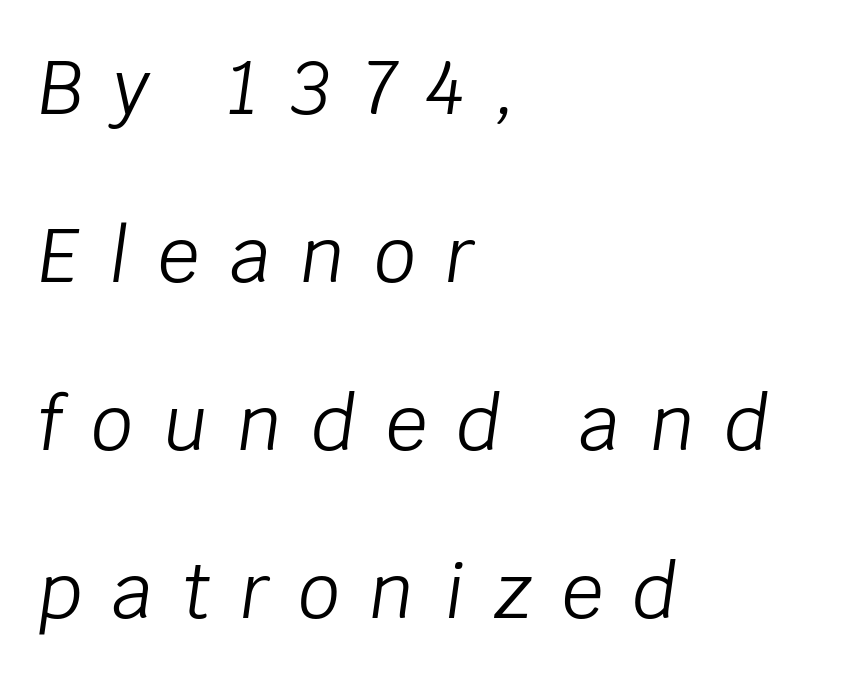
The image shows 74 px light type, italic (leaning right); set left-aligned, loose line spacing (2.27x), unusually wide letter spacing (+0.4 em), not underlined; low stroke contrast and a large x-height.
